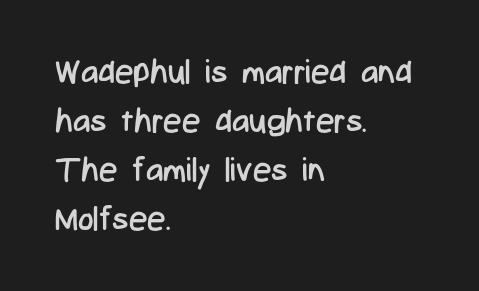
{"serif": "no", "italic": "no", "bold": "no", "weight": "regular", "width": "condensed", "stroke_contrast": "low", "x_height": "medium", "monospaced": "no", "underline": "no", "align": "left", "line_spacing": "normal", "line_spacing_ratio": 1.48, "letter_spacing": "normal", "letter_spacing_em": 0.0, "glyph_px": 33}
